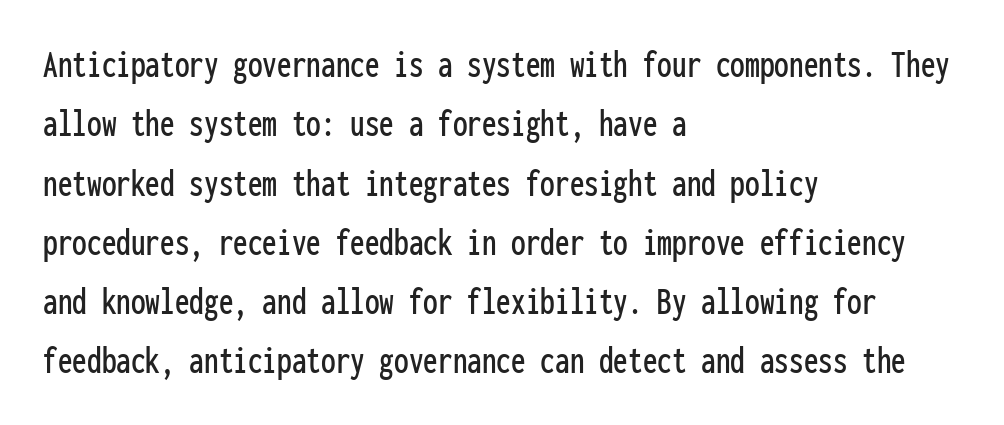
The image shows 39 px condensed sans-serif type, upright, monospaced; set left-aligned, normal line spacing (1.52x), normal letter spacing, not underlined; low stroke contrast and a medium x-height.
